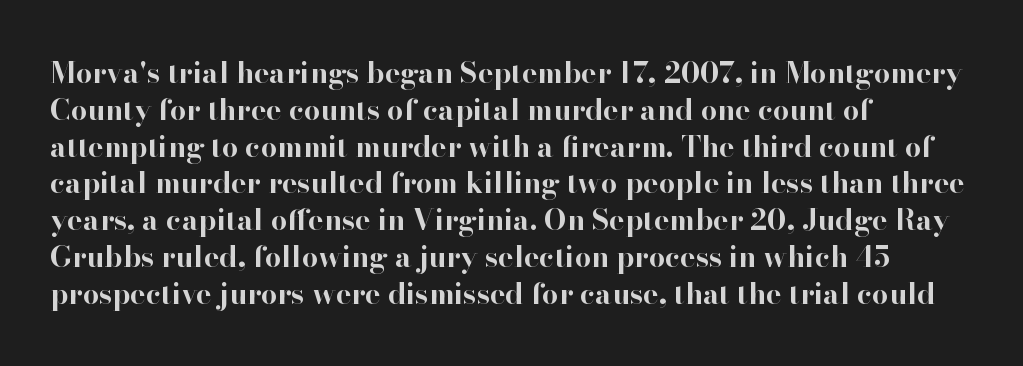
Every stem runs plumb, perpendicular to the baseline. The rendering uses natural spacing where letterforms have individual widths. What kind of face is this? One with serifs. Short and long lines alike share a common starting point at left. A dark, heavy texture on the line: the type is bold. Vertical spacing — default.
